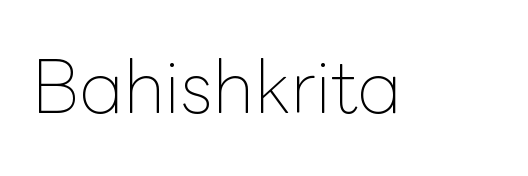
{"italic": "no", "bold": "no", "weight": "thin", "width": "normal", "stroke_contrast": "low", "x_height": "medium", "monospaced": "no", "underline": "no", "letter_spacing": "normal", "letter_spacing_em": 0.0, "glyph_px": 69}
